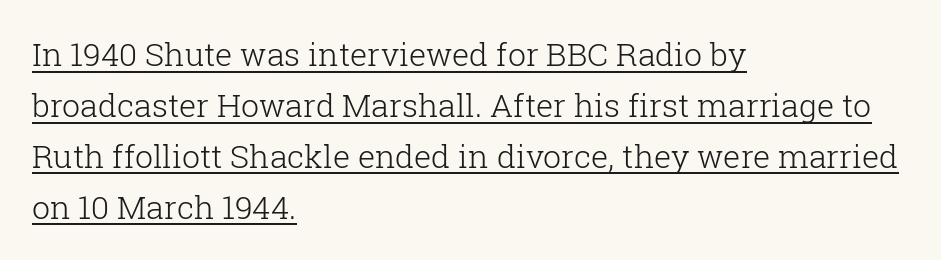
The image shows 32 px light serif type, upright; set left-aligned, normal line spacing (1.59x), normal letter spacing, underlined; low stroke contrast and a medium x-height.
